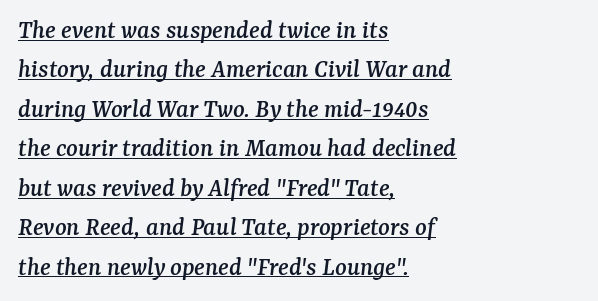
Q: Is the text italic (slanted)? A: Yes, it leans right by about 7 degrees.
Q: Is the text underlined? A: Yes.
Q: How is the paragraph aligned? A: Left-aligned.
Q: Is the spacing between letters normal or unusually wide? A: Normal.
Q: Is the spacing between lines tight, normal or loose? A: Normal.
